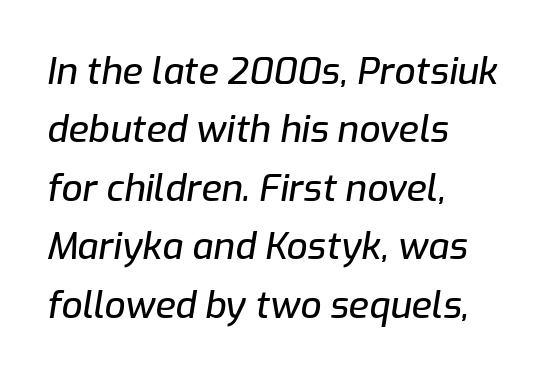
Q: Is the text italic (slanted)? A: Yes, it leans right by about 9 degrees.
Q: Is the text underlined? A: No.
Q: How is the paragraph aligned? A: Left-aligned.
Q: Is the spacing between letters normal or unusually wide? A: Normal.
Q: Is the spacing between lines tight, normal or loose? A: Normal.
Q: Width (condensed, normal, or wide)? A: Normal.
Q: Stroke contrast? A: Low.
Q: x-height? A: Medium.
Q: Monospaced? A: No.
